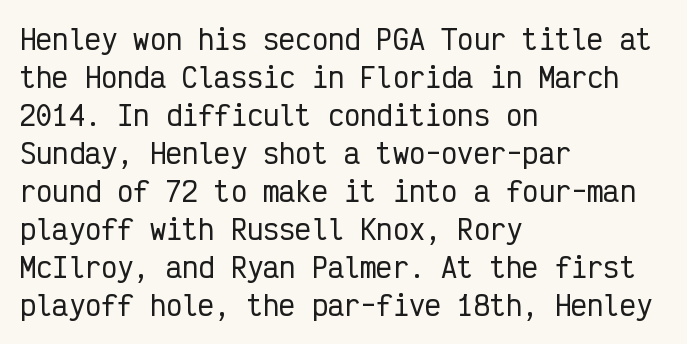
The image shows 27 px text type, upright; set left-aligned, normal line spacing (1.41x), normal letter spacing, not underlined.
